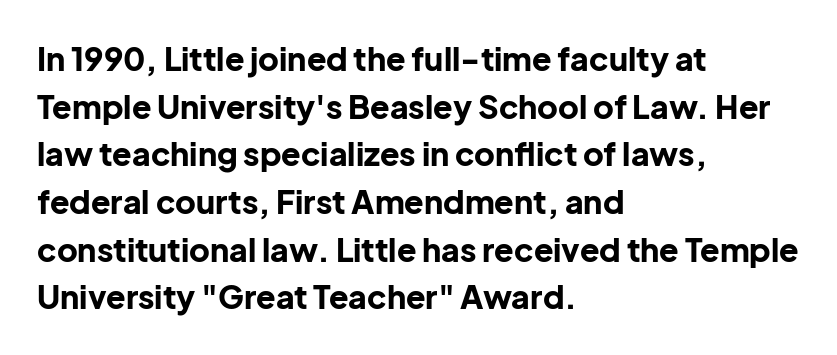
The image shows 32 px bold sans-serif type, upright; set left-aligned, normal line spacing (1.49x), normal letter spacing, not underlined; low stroke contrast and a medium x-height.
